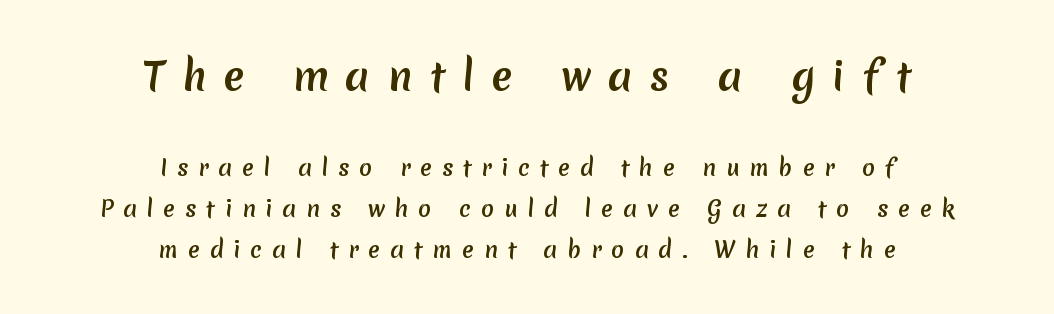
{"serif": "no", "bold": "yes", "weight": "semibold", "width": "normal", "stroke_contrast": "low", "x_height": "medium", "monospaced": "no", "underline": "no", "align": "center", "line_spacing_ratio": 1.85, "letter_spacing": "wide", "letter_spacing_em": 0.45, "larger_block": "first", "size_ratio": 1.77, "glyph_px": 39}
